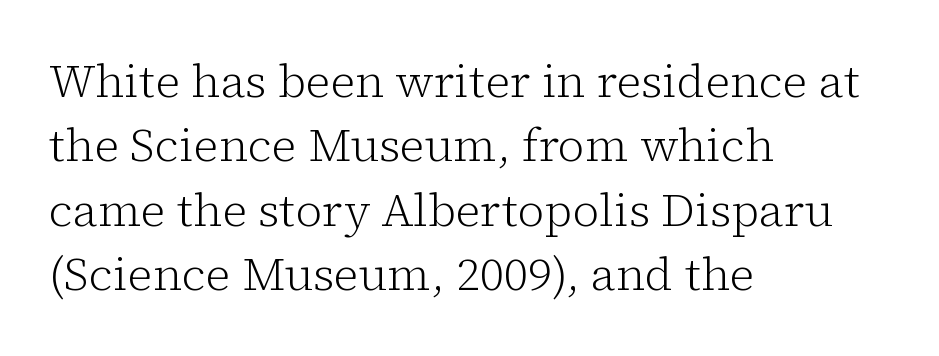
Q: Is the text bold? A: No.
Q: Is the text italic (slanted)? A: No, it is upright.
Q: Is the typeface a serif or a sans-serif typeface? A: Serif.
Q: Is the text underlined? A: No.
Q: How is the paragraph aligned? A: Left-aligned.
Q: Is the spacing between letters normal or unusually wide? A: Normal.
Q: Is the spacing between lines tight, normal or loose? A: Normal.
Q: Width (condensed, normal, or wide)? A: Normal.
Q: Stroke contrast? A: Low.
Q: x-height? A: Medium.
Q: Monospaced? A: No.
